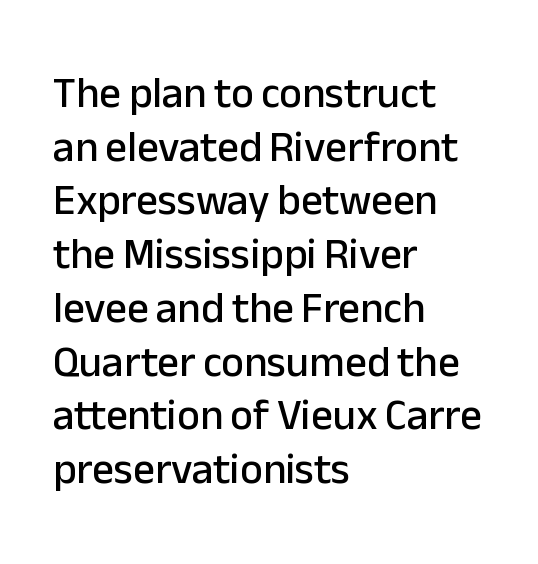
{"serif": "no", "italic": "no", "width": "normal", "stroke_contrast": "low", "x_height": "medium", "monospaced": "no", "underline": "no", "align": "left", "line_spacing": "normal", "line_spacing_ratio": 1.25, "letter_spacing": "normal", "letter_spacing_em": 0.0, "glyph_px": 43}
